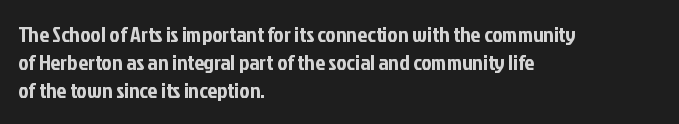
In terms of leading, this rendering sits right in the middle. Do the letters lean? They stand straight. These lines stack with their left ends in a neat column. The zone under the glyphs is completely vacant. The letters sit at their default tracking, neither squeezed nor spread.
